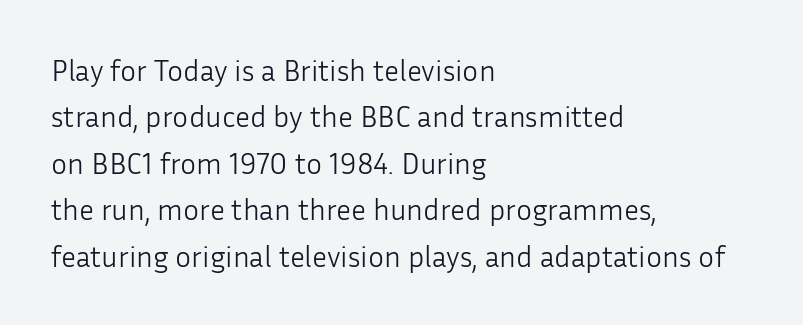
Each letter keeps its own natural width here, so spacing adapts to shape. The font family rendered here belongs to the sans-serif group. Each row of text sits above clean, open space. The face looks like a standard text weight, possibly lighter.
